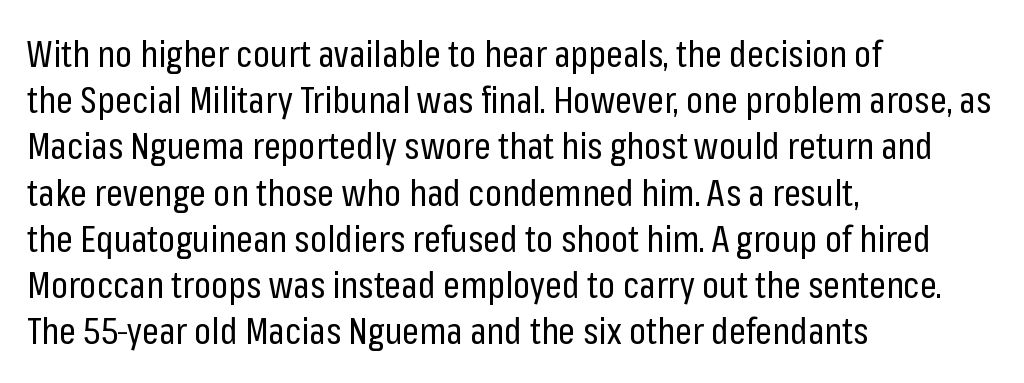
Horizontally, the lines are justified to the leading edge only. The axis of the letterforms is exactly vertical. The rows are spaced the way most documents space them. The letters advance in unequal steps, a hallmark of proportional type. Characters follow at the spacing the type designer built in. Serifs: no, the terminals of the letterforms are clean.
